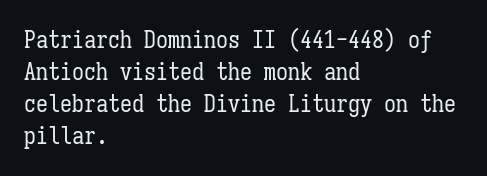
The strip under each line holds only bare page. You could call the tracking neutral — neither tight nor loose. Where is the straight margin? On the left. Upright lettering throughout. The weight tops out at a normal text grade.
